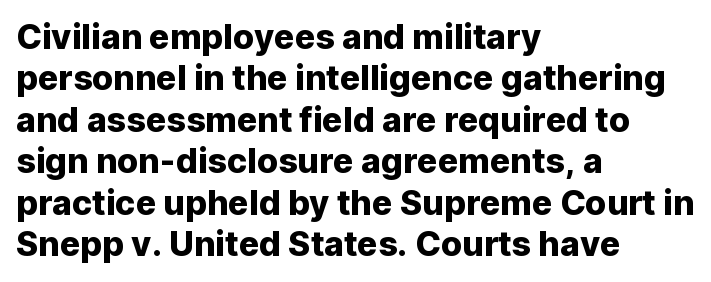
{"serif": "no", "italic": "no", "width": "normal", "stroke_contrast": "low", "x_height": "medium", "monospaced": "no", "underline": "no", "align": "left", "line_spacing_ratio": 1.22, "letter_spacing": "normal", "letter_spacing_em": 0.0, "glyph_px": 34}
